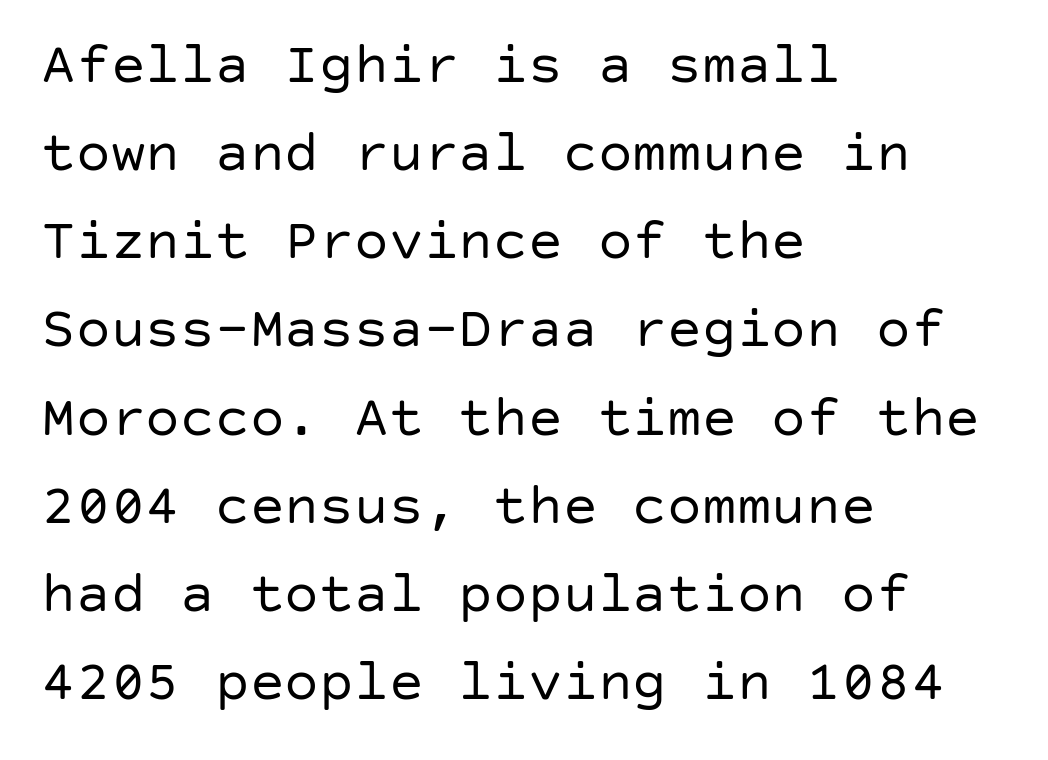
The image shows 58 px regular-weight sans-serif type, upright; set left-aligned, normal line spacing (1.52x), normal letter spacing, not underlined; low stroke contrast and a large x-height.
